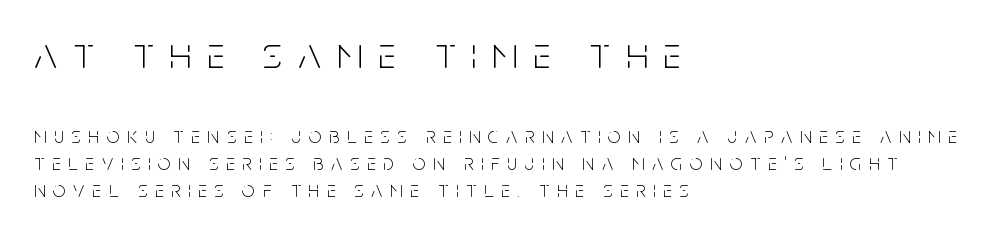
The image shows 45 px light, condensed sans-serif type, upright; set left-aligned, line spacing 1.24x, unusually wide letter spacing (+0.35 em), not underlined; the first (top) block is 2.05x larger; low stroke contrast and a large x-height.
